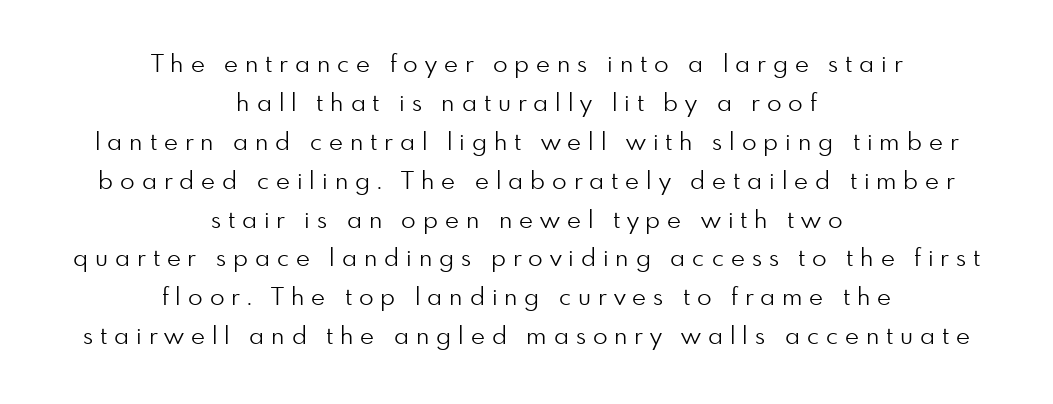
Honestly, there is no underline to notice here at all. Baseline-to-baseline distance is the conventional proportion of letter height. The setting favours the middle, as headings and verse often do. You can tell it's not italic because the verticals are truly vertical.
